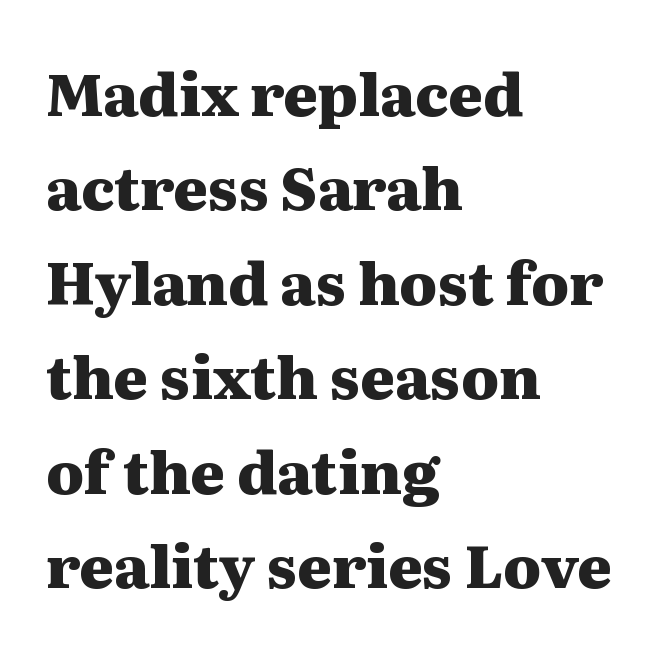
Q: Is the text bold? A: Yes.
Q: Is the text italic (slanted)? A: No, it is upright.
Q: Is the typeface a serif or a sans-serif typeface? A: Serif.
Q: Is the text underlined? A: No.
Q: How is the paragraph aligned? A: Left-aligned.
Q: Is the spacing between letters normal or unusually wide? A: Normal.
Q: Is the spacing between lines tight, normal or loose? A: Normal.
Q: Width (condensed, normal, or wide)? A: Wide.
Q: Stroke contrast? A: Medium.
Q: x-height? A: Medium.
Q: Monospaced? A: No.
